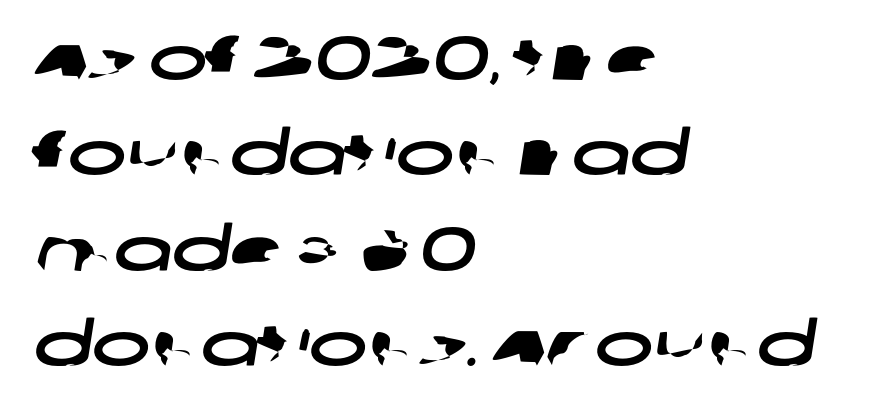
The space between consecutive lines is moderate. Bare-footed words on every line. You can tell from the bare stems that sans-serif type was used. Observe the ordinary spacing: letters are neighbours, not strangers. Is this a fixed-width face? No — the glyphs have proportional, varying widths.
